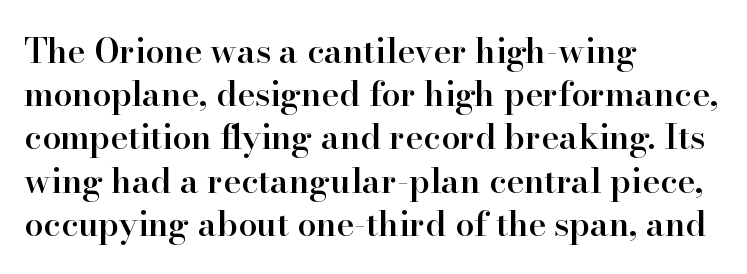
{"serif": "yes", "italic": "no", "bold": "semi", "weight": "semibold", "width": "normal", "stroke_contrast": "high", "x_height": "small", "monospaced": "no", "underline": "no", "align": "left", "line_spacing": "normal", "line_spacing_ratio": 1.27, "letter_spacing": "normal", "letter_spacing_em": 0.0, "glyph_px": 34}
